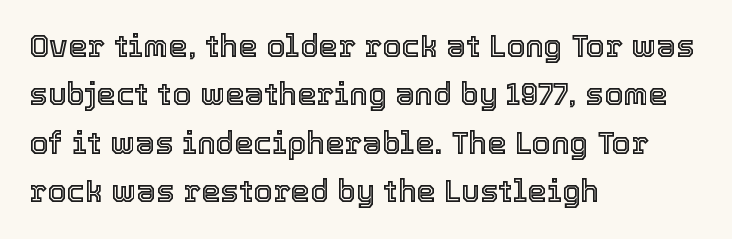
{"italic": "no", "width": "normal", "x_height": "medium", "monospaced": "no", "underline": "no", "align": "left", "line_spacing": "normal", "line_spacing_ratio": 1.56, "letter_spacing": "normal", "letter_spacing_em": 0.0, "glyph_px": 31}
